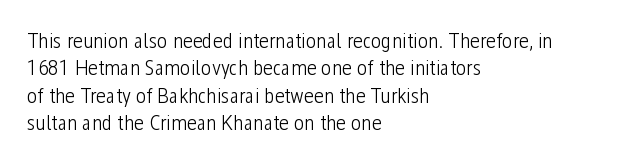
The image shows 22 px text type, upright; set left-aligned, normal line spacing (1.25x), normal letter spacing, not underlined.
